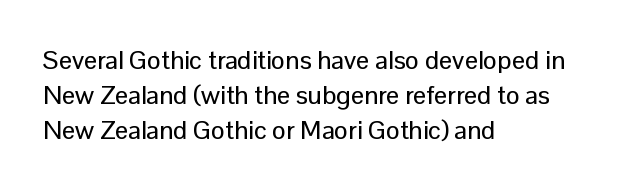
The image shows 26 px text type, upright; set left-aligned, normal line spacing (1.35x), normal letter spacing, not underlined.
